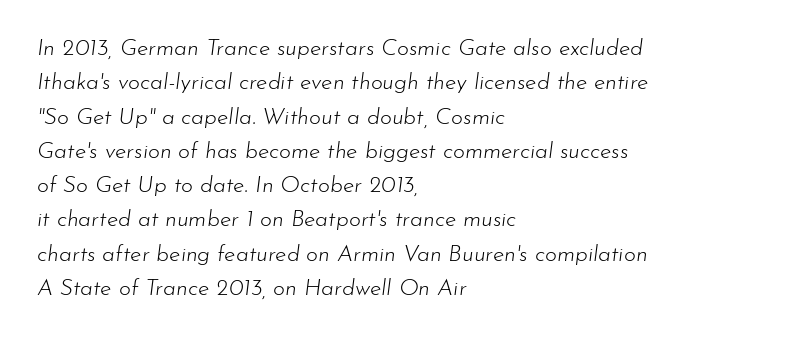
The image shows 23 px text type, italic (leaning right); set left-aligned, normal line spacing (1.49x), normal letter spacing, not underlined.
